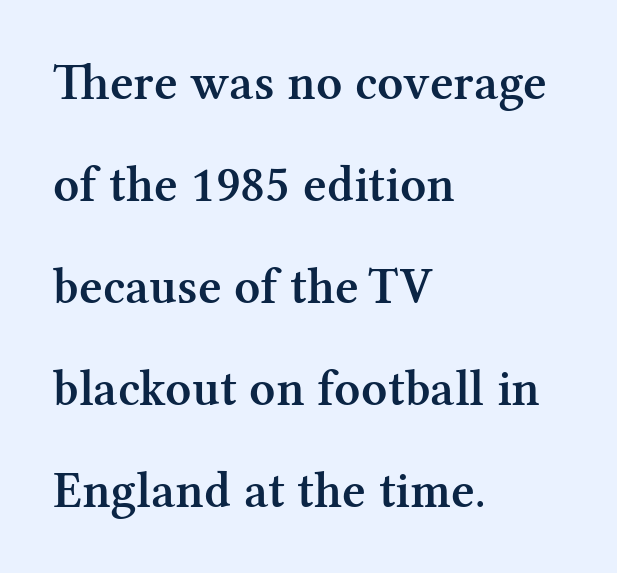
{"serif": "yes", "italic": "no", "bold": "semi", "weight": "semibold", "width": "normal", "stroke_contrast": "medium", "x_height": "medium", "monospaced": "no", "underline": "no", "align": "left", "line_spacing": "loose", "line_spacing_ratio": 2.0, "letter_spacing": "normal", "letter_spacing_em": 0.0, "glyph_px": 51}
